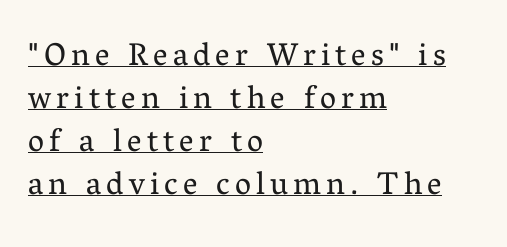
The image shows 32 px regular-weight serif type, upright; set left-aligned, normal line spacing (1.34x), underlined; medium stroke contrast and a medium x-height.
